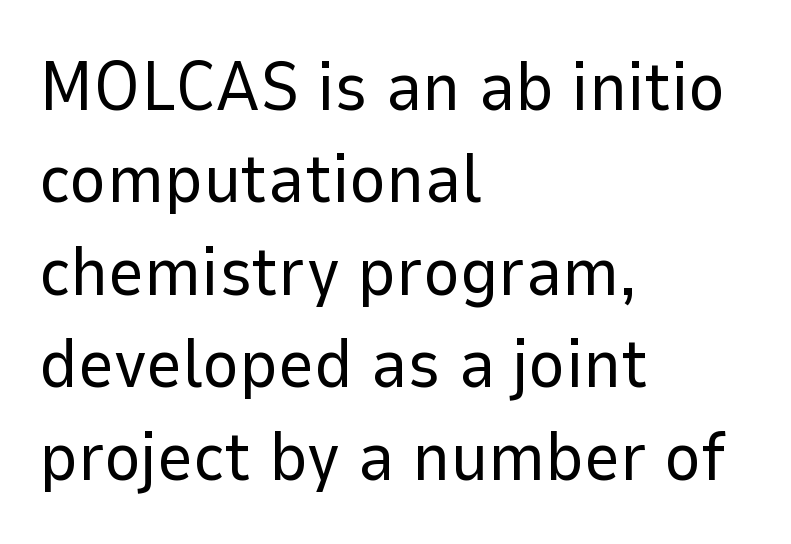
The passage shown is not underscored anywhere. To sum up the face: it is a sans, with no serifs. Looks like regular typesetting: each glyph gets only the width it needs. The weight tops out at a normal text grade.
